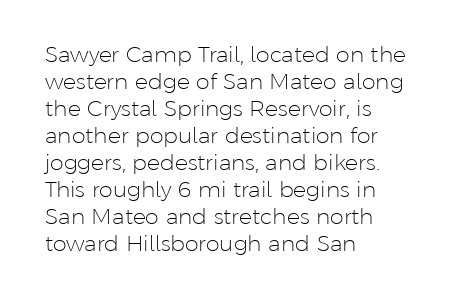
Q: Is the text bold? A: No.
Q: Is the text italic (slanted)? A: No, it is upright.
Q: Is the text underlined? A: No.
Q: How is the paragraph aligned? A: Left-aligned.
Q: Is the spacing between letters normal or unusually wide? A: Normal.
